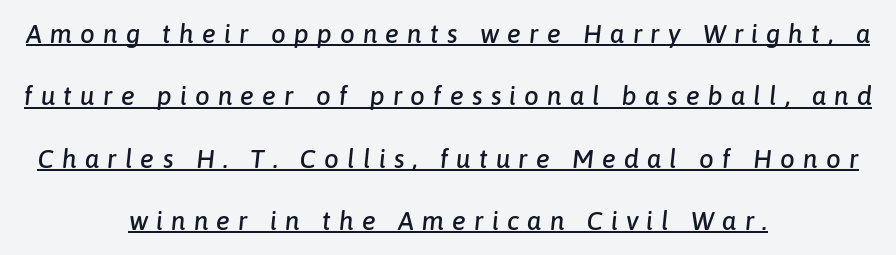
The image shows 26 px text type, italic (leaning right); set centered, loose line spacing (2.4x), unusually wide letter spacing (+0.31 em), underlined.
